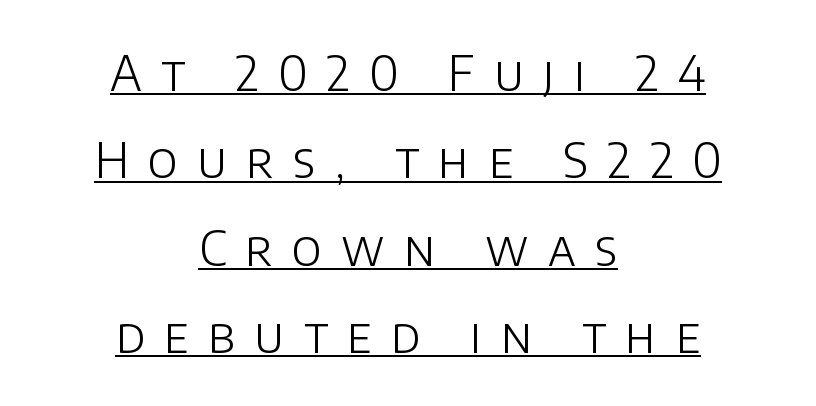
Q: Is the text bold? A: No.
Q: Is the text italic (slanted)? A: No, it is upright.
Q: Is the typeface a serif or a sans-serif typeface? A: Sans-serif.
Q: Is the text underlined? A: Yes.
Q: How is the paragraph aligned? A: Centered.
Q: Is the spacing between letters normal or unusually wide? A: Unusually wide.
Q: Width (condensed, normal, or wide)? A: Normal.
Q: Stroke contrast? A: Low.
Q: x-height? A: Large.
Q: Monospaced? A: No.
